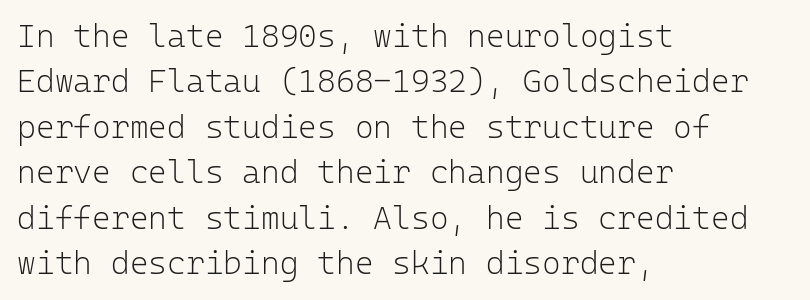
Q: Is the text bold? A: No.
Q: Is the text italic (slanted)? A: No, it is upright.
Q: Is the typeface a serif or a sans-serif typeface? A: Sans-serif.
Q: Is the text underlined? A: No.
Q: How is the paragraph aligned? A: Left-aligned.
Q: Is the spacing between letters normal or unusually wide? A: Normal.
Q: Is the spacing between lines tight, normal or loose? A: Normal.
Q: Width (condensed, normal, or wide)? A: Normal.
Q: Stroke contrast? A: Low.
Q: x-height? A: Medium.
Q: Monospaced? A: Yes.
